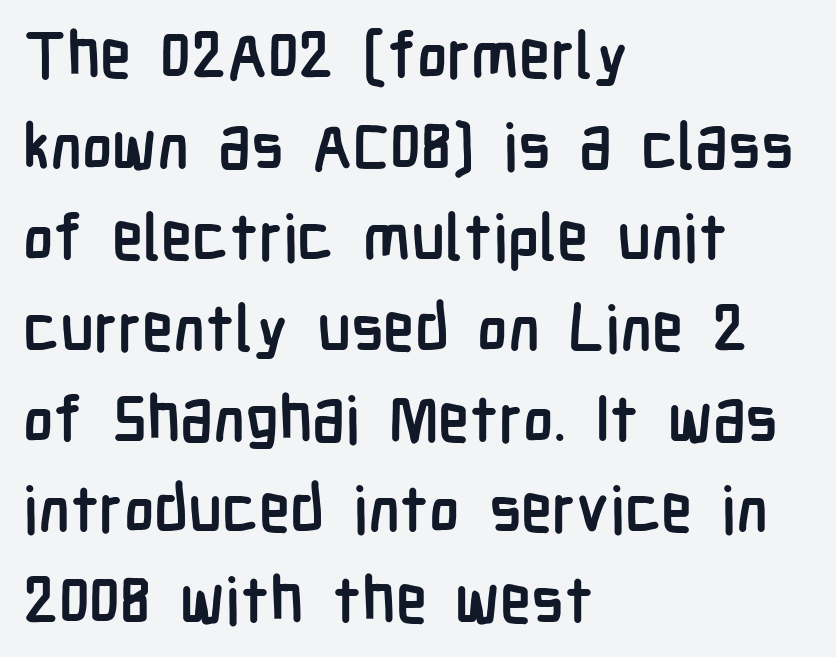
Q: Is the text bold? A: Yes.
Q: Is the text italic (slanted)? A: No, it is upright.
Q: Is the typeface a serif or a sans-serif typeface? A: Sans-serif.
Q: Is the text underlined? A: No.
Q: How is the paragraph aligned? A: Left-aligned.
Q: Is the spacing between letters normal or unusually wide? A: Normal.
Q: Is the spacing between lines tight, normal or loose? A: Normal.
Q: Width (condensed, normal, or wide)? A: Condensed.
Q: Stroke contrast? A: Low.
Q: x-height? A: Medium.
Q: Monospaced? A: No.
